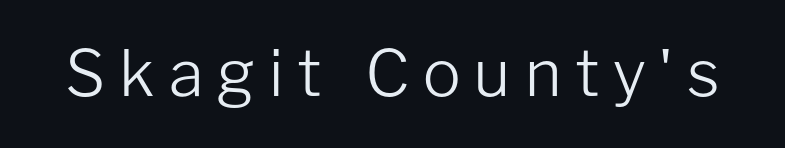
This rendering widens character spacing well past its baseline value. Type without underlining. Is this a heavy cut? Hardly; it is regular or lighter. Look at the bottom of the vertical strokes: they stop flat, with no serifs. Character widths vary here, with narrow letters taking less room than wide ones. Ascenders rise straight up at ninety degrees.
